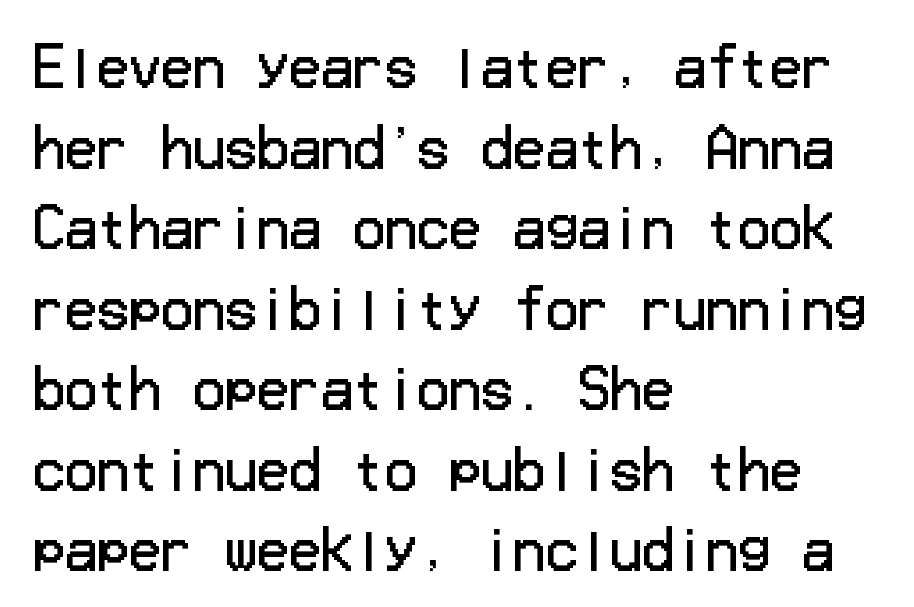
Q: Is the text bold? A: No.
Q: Is the text italic (slanted)? A: No, it is upright.
Q: Is the typeface a serif or a sans-serif typeface? A: Sans-serif.
Q: Is the text underlined? A: No.
Q: How is the paragraph aligned? A: Left-aligned.
Q: Is the spacing between letters normal or unusually wide? A: Normal.
Q: Is the spacing between lines tight, normal or loose? A: Normal.
Q: Width (condensed, normal, or wide)? A: Normal.
Q: Stroke contrast? A: Low.
Q: x-height? A: Medium.
